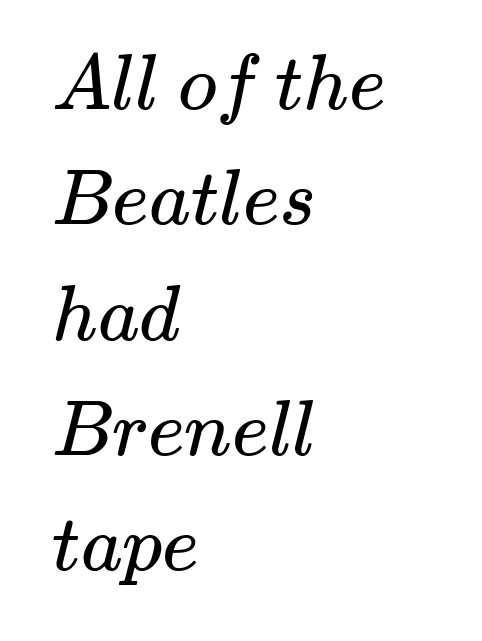
{"serif": "yes", "bold": "no", "weight": "regular", "width": "wide", "stroke_contrast": "medium", "x_height": "small", "monospaced": "no", "underline": "no", "align": "left", "line_spacing": "normal", "line_spacing_ratio": 1.46, "letter_spacing": "normal", "letter_spacing_em": 0.0, "glyph_px": 79}
